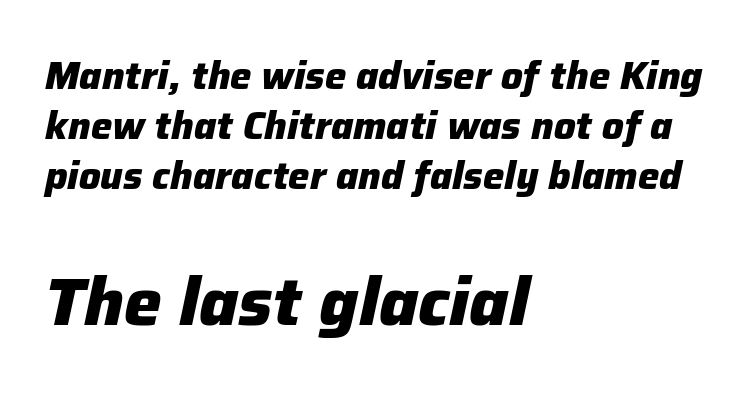
{"italic": "yes", "lean": "right", "slant_degrees": 12, "bold": "yes", "weight": "heavy", "width": "normal", "stroke_contrast": "low", "x_height": "medium", "monospaced": "no", "underline": "no", "align": "left", "line_spacing": "normal", "line_spacing_ratio": 1.31, "letter_spacing": "normal", "letter_spacing_em": 0.0, "larger_block": "second", "size_ratio": 1.76, "glyph_px": 67}
